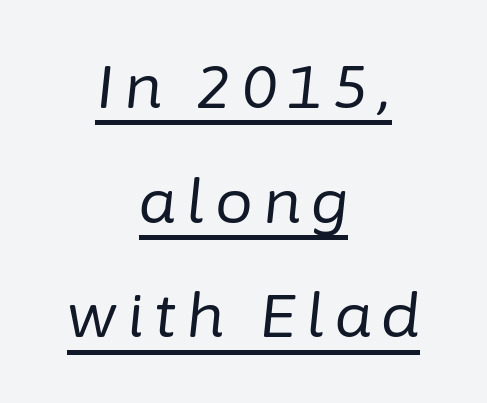
Q: Is the text bold? A: No.
Q: Is the text italic (slanted)? A: Yes, it leans right by about 6 degrees.
Q: Is the text underlined? A: Yes.
Q: How is the paragraph aligned? A: Centered.
Q: Is the spacing between lines tight, normal or loose? A: Loose.
Q: Width (condensed, normal, or wide)? A: Normal.
Q: Stroke contrast? A: Low.
Q: x-height? A: Medium.
Q: Monospaced? A: No.
